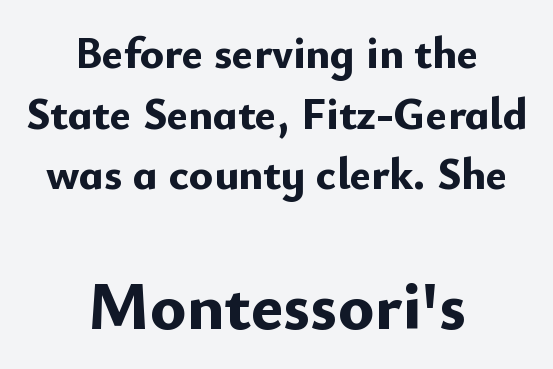
{"serif": "no", "italic": "no", "bold": "yes", "weight": "bold", "width": "normal", "stroke_contrast": "low", "x_height": "small", "monospaced": "no", "underline": "no", "align": "center", "line_spacing": "normal", "line_spacing_ratio": 1.35, "letter_spacing": "normal", "letter_spacing_em": 0.0, "larger_block": "second", "size_ratio": 1.51, "glyph_px": 68}
